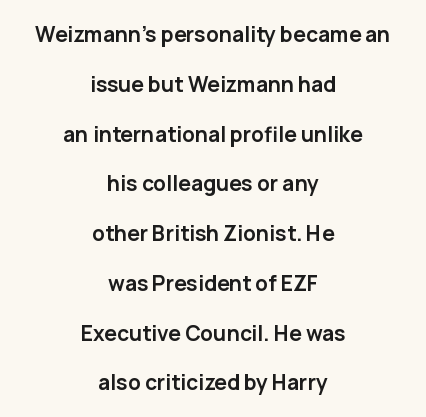
The image shows 21 px bold type, upright; set centered, loose line spacing (2.37x), normal letter spacing, not underlined.
